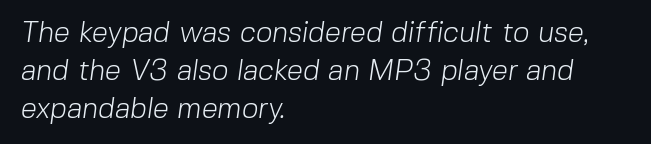
{"serif": "no", "bold": "no", "weight": "light", "width": "normal", "stroke_contrast": "low", "x_height": "medium", "monospaced": "no", "underline": "no", "align": "left", "line_spacing": "normal", "line_spacing_ratio": 1.31, "letter_spacing": "normal", "letter_spacing_em": 0.0, "glyph_px": 29}
